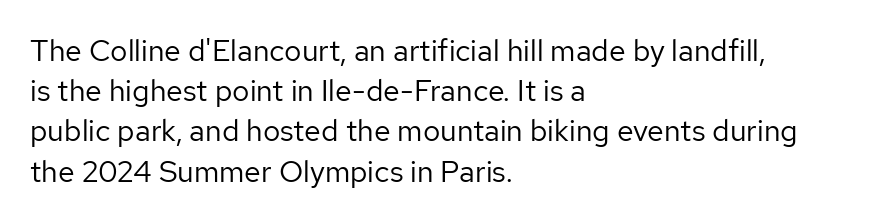
{"serif": "no", "italic": "no", "bold": "no", "weight": "regular", "width": "normal", "stroke_contrast": "low", "x_height": "medium", "monospaced": "no", "underline": "no", "align": "left", "line_spacing": "normal", "line_spacing_ratio": 1.34, "letter_spacing": "normal", "letter_spacing_em": 0.0, "glyph_px": 30}
